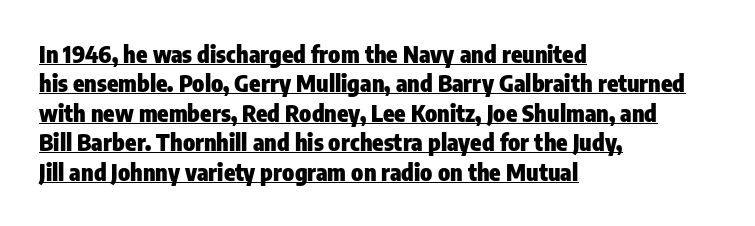
The gaps between neighbouring characters are ordinary and unremarkable. A dark, heavy texture on the line: the type is bold. Posture: upright roman. These lines stack with their left ends in a neat column. The block of text has a typical density, with ordinary space between rows. The rendered words wear a rule along their underside.
